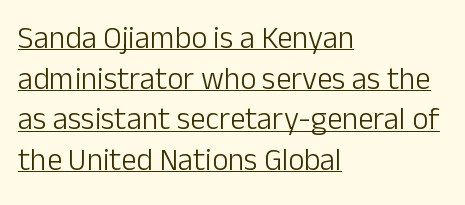
{"serif": "no", "italic": "no", "bold": "no", "weight": "light", "width": "normal", "stroke_contrast": "low", "x_height": "medium", "monospaced": "no", "underline": "yes", "align": "left", "line_spacing": "normal", "line_spacing_ratio": 1.31, "letter_spacing": "normal", "letter_spacing_em": 0.0, "glyph_px": 31}
